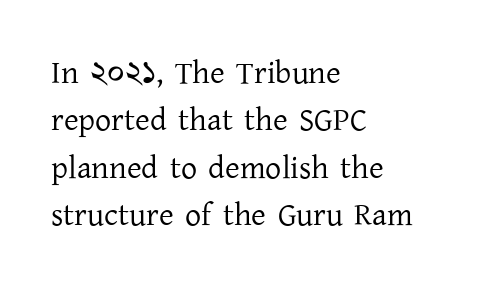
{"serif": "yes", "italic": "no", "bold": "no", "weight": "regular", "width": "normal", "stroke_contrast": "low", "x_height": "medium", "monospaced": "no", "underline": "no", "align": "left", "line_spacing": "normal", "line_spacing_ratio": 1.48, "letter_spacing": "normal", "letter_spacing_em": 0.0, "glyph_px": 32}
